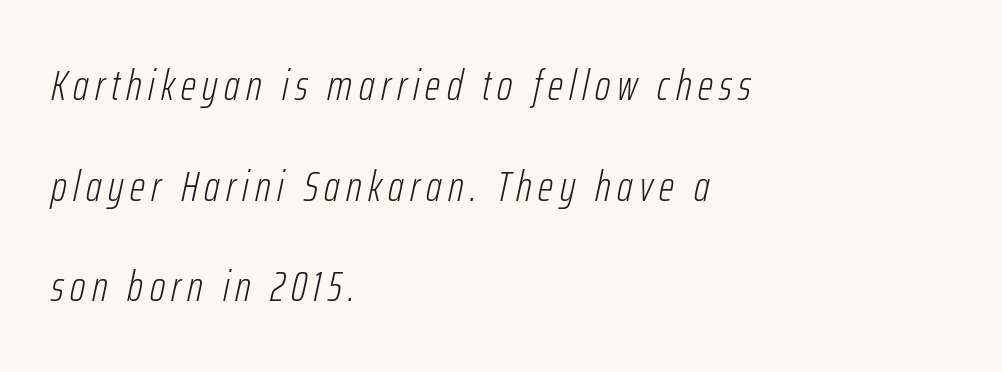
The image shows 43 px light, condensed type, italic (leaning right); set left-aligned, loose line spacing (2.34x), not underlined; low stroke contrast and a medium x-height.
